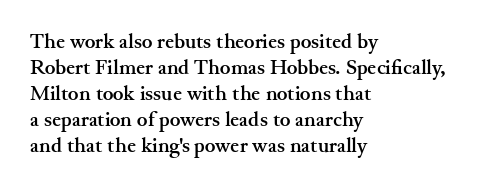
Q: Is the text bold? A: Yes.
Q: Is the text italic (slanted)? A: No, it is upright.
Q: Is the text underlined? A: No.
Q: How is the paragraph aligned? A: Left-aligned.
Q: Is the spacing between letters normal or unusually wide? A: Normal.
Q: Is the spacing between lines tight, normal or loose? A: Normal.
